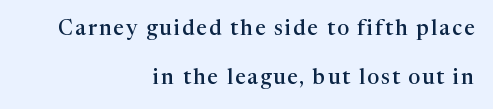
Q: Is the text bold? A: Semi-bold.
Q: Is the text italic (slanted)? A: No, it is upright.
Q: Is the text underlined? A: No.
Q: How is the paragraph aligned? A: Right-aligned.
Q: Is the spacing between lines tight, normal or loose? A: Loose.
